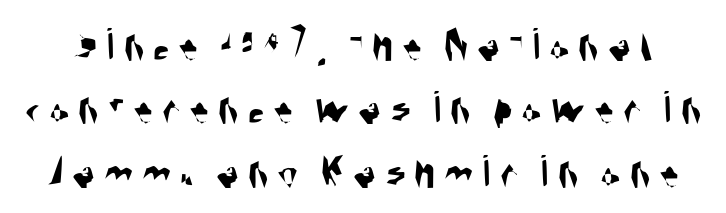
Q: Is the typeface a serif or a sans-serif typeface? A: Sans-serif.
Q: Is the text underlined? A: No.
Q: Is the spacing between lines tight, normal or loose? A: Normal.
Q: Width (condensed, normal, or wide)? A: Condensed.
Q: Stroke contrast? A: Medium.
Q: x-height? A: Large.
Q: Monospaced? A: No.
